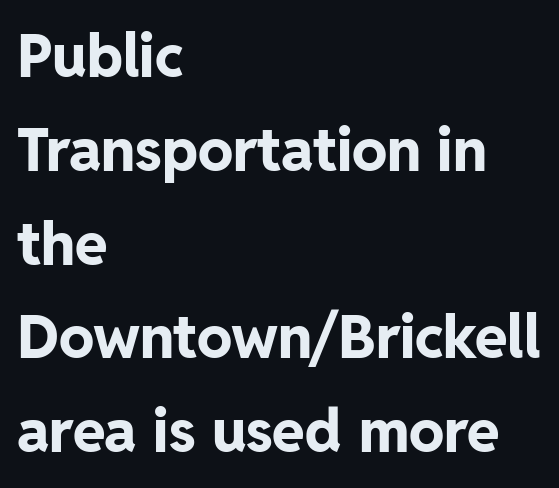
The passage shown is not underscored anywhere. Spacing between characters is what you'd get straight out of the box. Typeset ragged right — the left edge is the straight one. The passage shown is typed in a proportional face where columns would drift.
